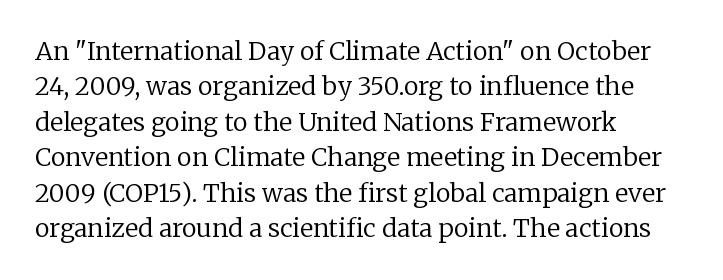
Plain, unruled lines of type. Is the type heavy? It reads as light-to-regular instead. Interline gaps are of average width in this sample. In terms of posture, this sample is upright. These lines are set flush left with a ragged right edge. Nothing unusual about the tracking: characters are spaced as the font intends.
